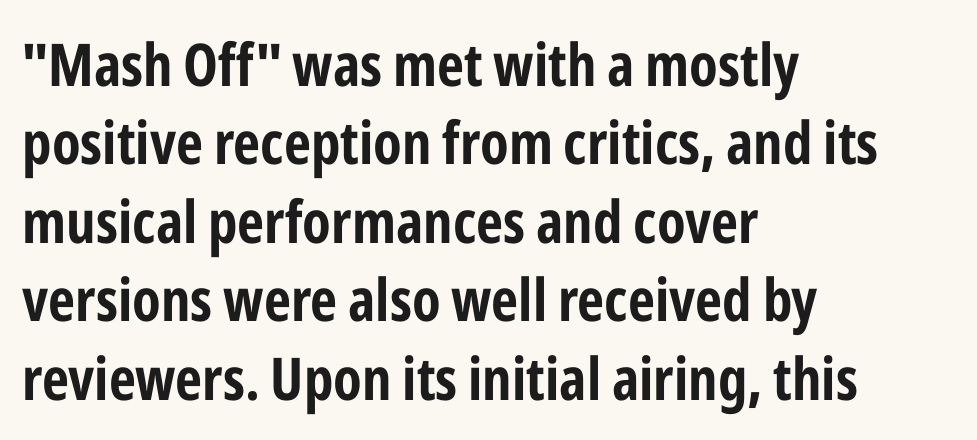
The image shows 59 px bold, condensed sans-serif type, upright; set left-aligned, normal line spacing (1.33x), normal letter spacing, not underlined; low stroke contrast and a medium x-height.
